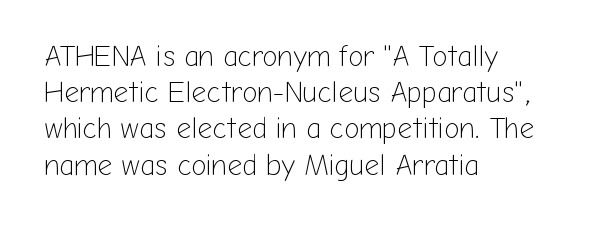
The space beneath each line is pristine and unruled. Between one letter and the next there's only the usual sliver of space. Casual observation: everything's shoved over to the left. Each new line begins a customary step beneath the previous one.
